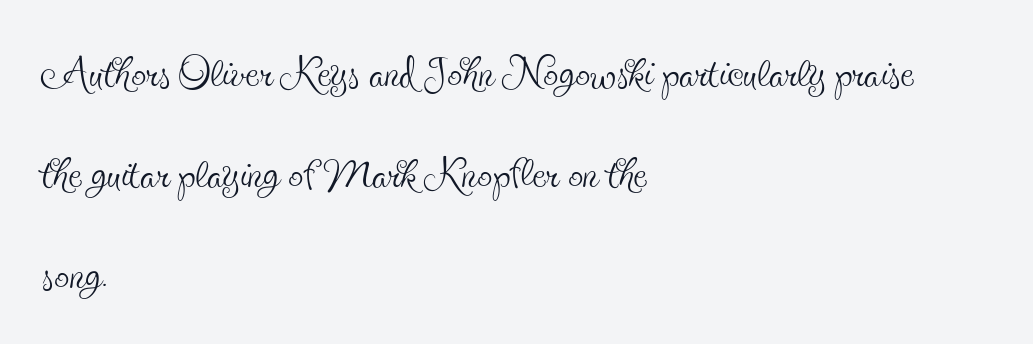
Q: Is the text bold? A: No.
Q: Is the typeface a serif or a sans-serif typeface? A: Serif.
Q: Is the text underlined? A: No.
Q: How is the paragraph aligned? A: Left-aligned.
Q: Is the spacing between letters normal or unusually wide? A: Normal.
Q: Is the spacing between lines tight, normal or loose? A: Normal.
Q: Width (condensed, normal, or wide)? A: Condensed.
Q: x-height? A: Small.
Q: Monospaced? A: No.
